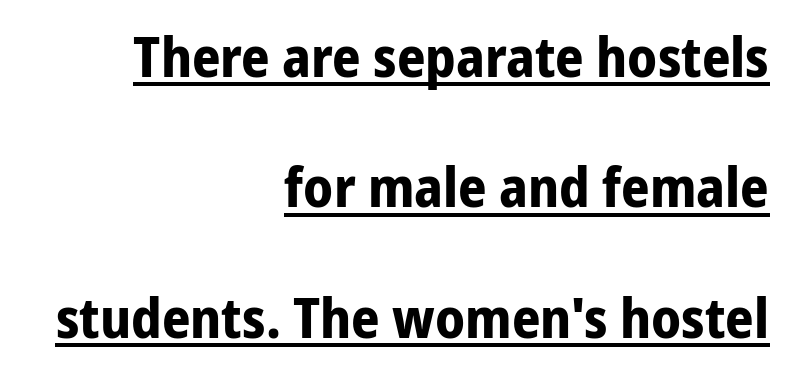
{"serif": "no", "italic": "no", "bold": "yes", "weight": "bold", "width": "condensed", "stroke_contrast": "low", "x_height": "medium", "monospaced": "no", "underline": "yes", "align": "right", "line_spacing": "loose", "line_spacing_ratio": 2.33, "letter_spacing": "normal", "letter_spacing_em": 0.0, "glyph_px": 56}
